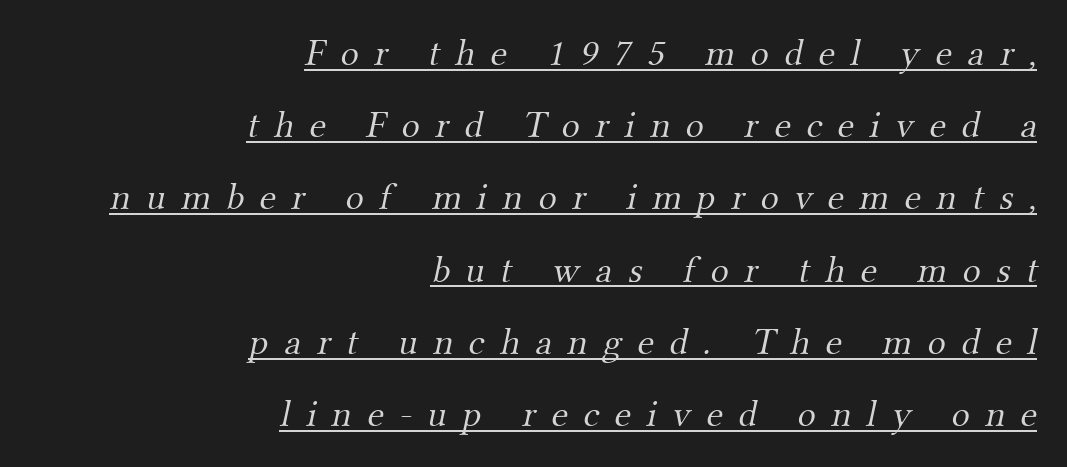
Q: Is the text bold? A: No.
Q: Is the typeface a serif or a sans-serif typeface? A: Serif.
Q: Is the text underlined? A: Yes.
Q: How is the paragraph aligned? A: Right-aligned.
Q: Is the spacing between letters normal or unusually wide? A: Unusually wide.
Q: Is the spacing between lines tight, normal or loose? A: Loose.
Q: Width (condensed, normal, or wide)? A: Normal.
Q: Stroke contrast? A: Medium.
Q: x-height? A: Small.
Q: Monospaced? A: No.
